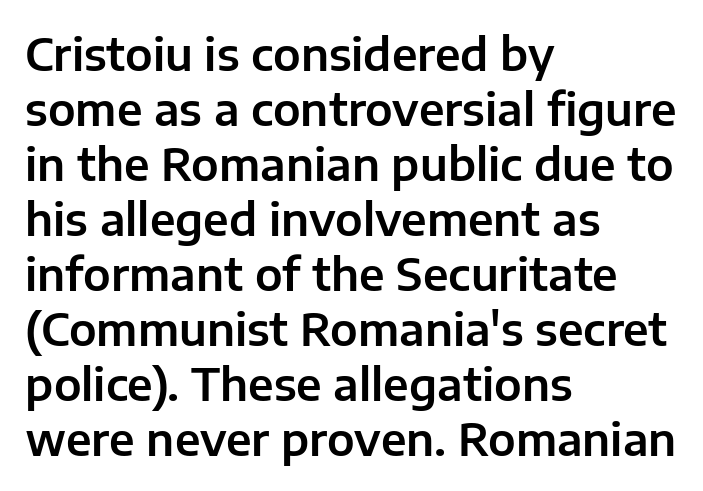
The image shows 44 px sans-serif type, upright; set left-aligned, normal line spacing (1.25x), normal letter spacing, not underlined; low stroke contrast and a medium x-height.
